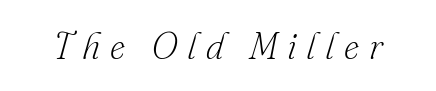
Q: Is the text bold? A: No.
Q: Is the text italic (slanted)? A: Yes, it leans right by about 16 degrees.
Q: Is the typeface a serif or a sans-serif typeface? A: Serif.
Q: Is the text underlined? A: No.
Q: Is the spacing between letters normal or unusually wide? A: Unusually wide.
Q: Width (condensed, normal, or wide)? A: Normal.
Q: Stroke contrast? A: Low.
Q: x-height? A: Small.
Q: Monospaced? A: No.
